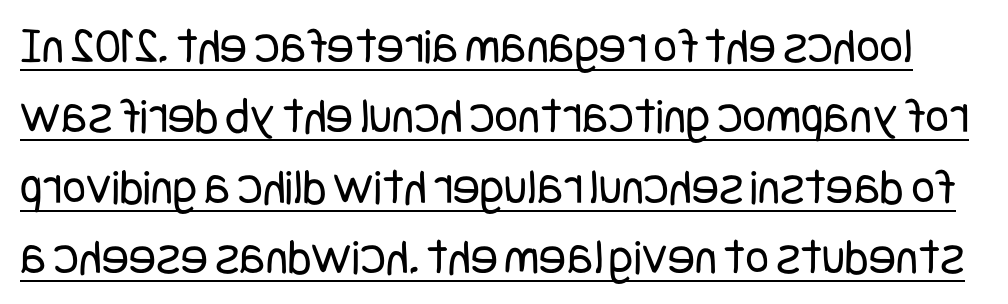
Q: Is the text bold? A: No.
Q: Is the text italic (slanted)? A: No, it is upright.
Q: Is the typeface a serif or a sans-serif typeface? A: Sans-serif.
Q: Is the text underlined? A: Yes.
Q: Is the spacing between letters normal or unusually wide? A: Normal.
Q: Is the spacing between lines tight, normal or loose? A: Normal.
Q: Width (condensed, normal, or wide)? A: Condensed.
Q: Stroke contrast? A: Low.
Q: x-height? A: Large.
